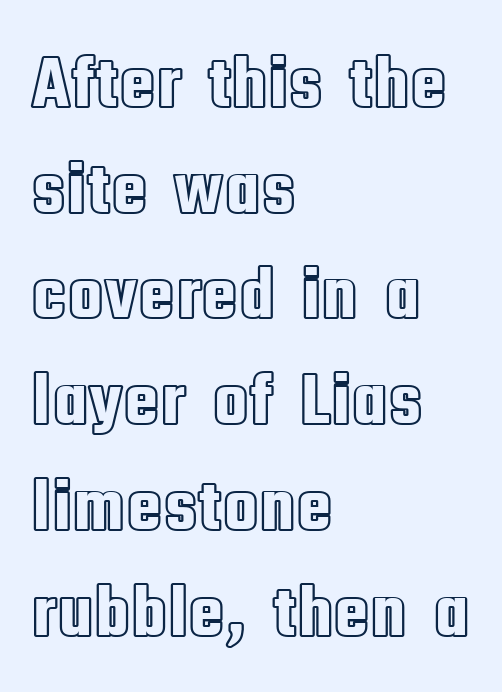
The line texture is even and compact thanks to regular tracking. If you drew a ruler down the left edge, every line would touch it. Ordinary non-slanted type is in use. Only glyphs here, with clear space below each row.
